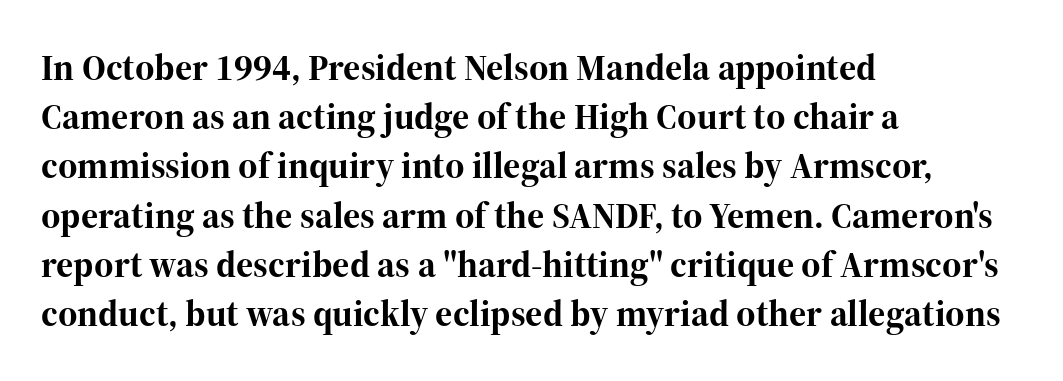
{"serif": "yes", "italic": "no", "bold": "yes", "weight": "bold", "width": "normal", "stroke_contrast": "high", "x_height": "medium", "monospaced": "no", "underline": "no", "align": "left", "line_spacing": "normal", "line_spacing_ratio": 1.33, "letter_spacing": "normal", "letter_spacing_em": 0.0, "glyph_px": 37}
